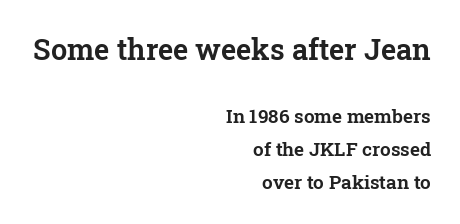
Style check: upright. The letterforms sit shoulder to shoulder at normal distance. Do the characters align in a grid? No, the font is proportional. Which margin do the lines hug? The right one — the left edge is uneven. The string is rendered with underlining switched off.
